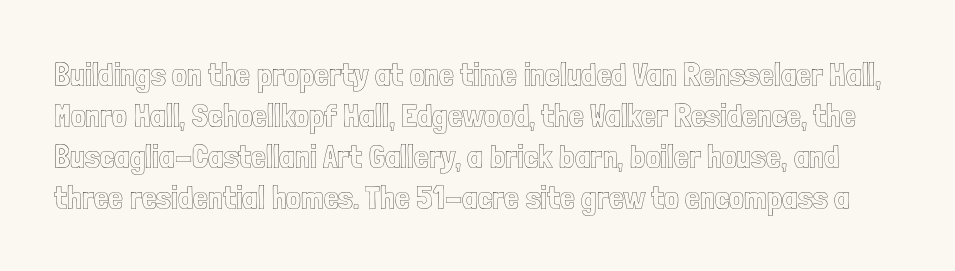
You could call the tracking neutral — neither tight nor loose. The string is rendered with underlining switched off. It's the straight-up-and-down kind of type. The passage shown is typed in a proportional face where columns would drift.
